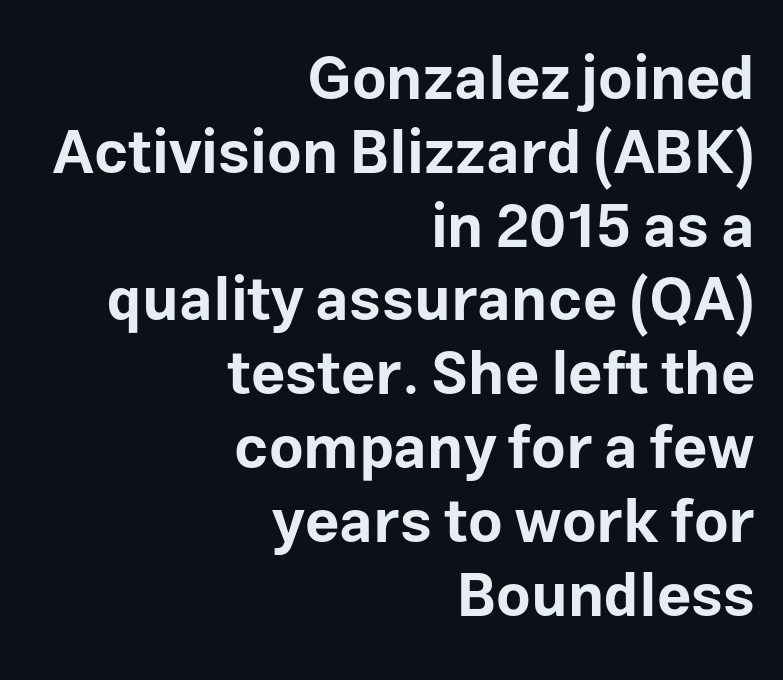
{"serif": "no", "italic": "no", "bold": "yes", "weight": "bold", "width": "normal", "stroke_contrast": "low", "x_height": "medium", "monospaced": "no", "underline": "no", "align": "right", "line_spacing_ratio": 1.23, "letter_spacing": "normal", "letter_spacing_em": 0.0, "glyph_px": 60}
